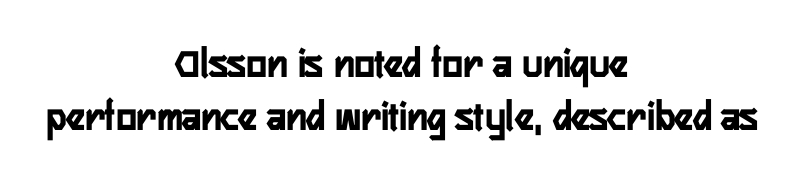
A centered setting, common on invitations and titles, is used for this passage. A roman cut, with each character standing at attention. What weight is shown? A full bold with thick strokes. The rendering keeps characters at their native spacing. The zone under the glyphs is completely vacant.
